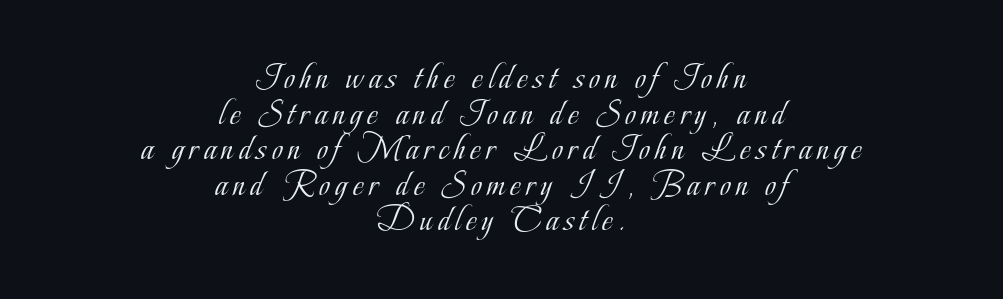
Students, observe: this is what under-led, compact text looks like. Teacher's note: observe the equal gaps on both sides — that is centered alignment. Just letters on the line, the space beneath them empty. On a weight scale, this lands at 450 or below. These lines are composed in type with serifs.
